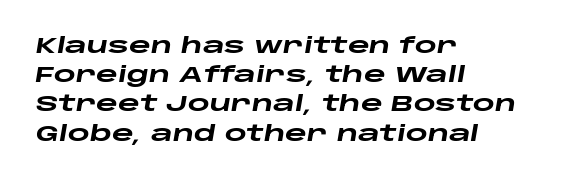
The image shows 21 px bold type, italic (leaning right); set left-aligned, normal line spacing (1.39x), normal letter spacing, not underlined.
